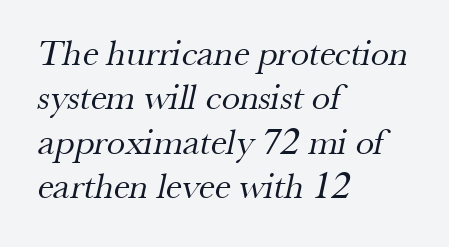
{"serif": "yes", "bold": "no", "weight": "regular", "width": "normal", "stroke_contrast": "medium", "x_height": "small", "monospaced": "no", "underline": "no", "align": "left", "line_spacing_ratio": 1.2, "letter_spacing": "normal", "letter_spacing_em": 0.0, "glyph_px": 37}
